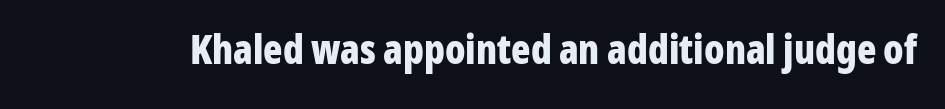
{"serif": "no", "italic": "no", "bold": "yes", "weight": "bold", "width": "condensed", "stroke_contrast": "low", "x_height": "medium", "monospaced": "no", "underline": "no", "letter_spacing": "normal", "letter_spacing_em": 0.0, "glyph_px": 40}
